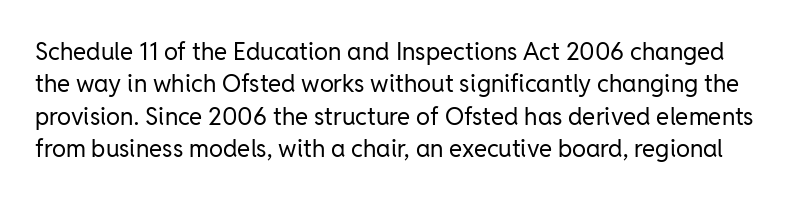
The image shows 24 px text type, upright; set normal line spacing (1.35x), normal letter spacing, not underlined.
